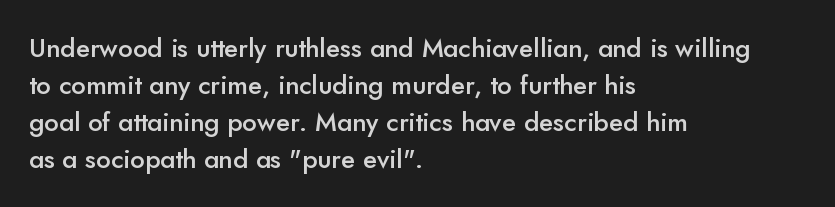
Q: Is the text bold? A: Semi-bold.
Q: Is the text italic (slanted)? A: No, it is upright.
Q: Is the text underlined? A: No.
Q: How is the paragraph aligned? A: Left-aligned.
Q: Is the spacing between letters normal or unusually wide? A: Normal.
Q: Is the spacing between lines tight, normal or loose? A: Normal.
